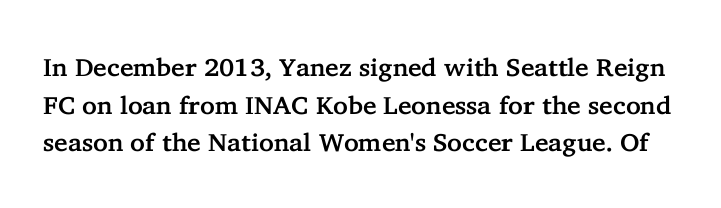
Leading: standard. Italic: no, the glyphs are upright roman. There is no visible air inserted between adjacent glyphs. Quick note: underline off.
